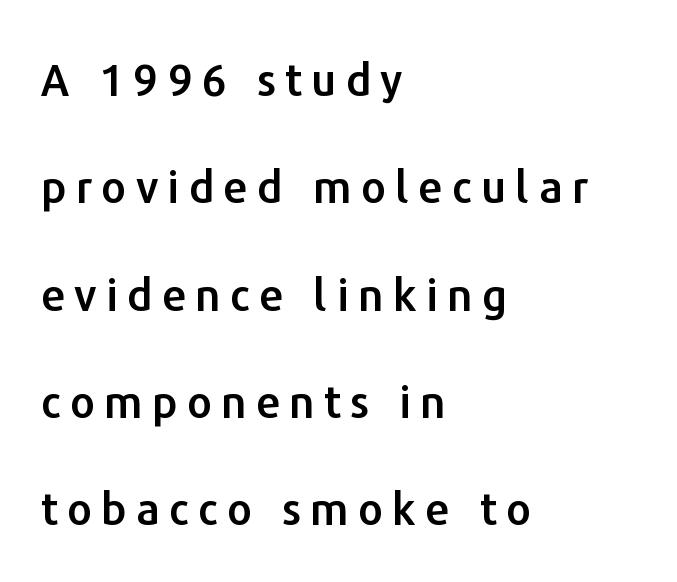
The image shows 44 px sans-serif type, upright; set left-aligned, loose line spacing (2.44x), unusually wide letter spacing (+0.21 em), not underlined; low stroke contrast and a medium x-height.
